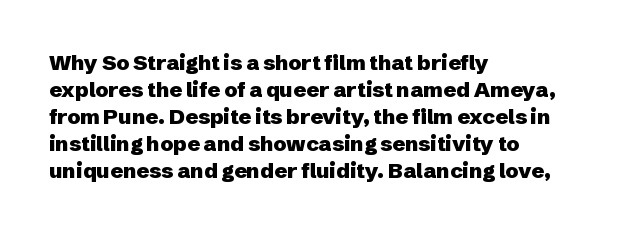
The space directly below the letters is spotless. In terms of leading, this rendering sits right in the middle. Notice how the stems are strictly vertical — no italics here. Honestly, the letter spacing is just normal — you wouldn't notice it. Typesetter's note: full bold, strokes at maximum text heaviness.
